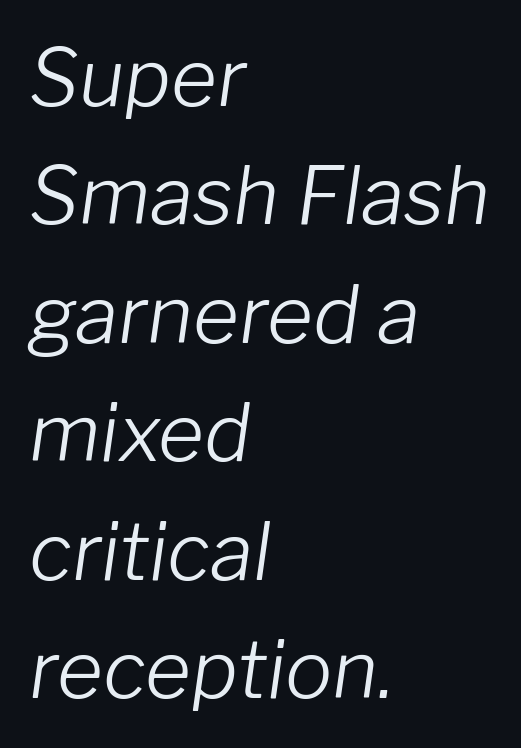
Q: Is the text bold? A: No.
Q: Is the text italic (slanted)? A: Yes, it leans right by about 8 degrees.
Q: Is the text underlined? A: No.
Q: How is the paragraph aligned? A: Left-aligned.
Q: Is the spacing between letters normal or unusually wide? A: Normal.
Q: Is the spacing between lines tight, normal or loose? A: Normal.
Q: Width (condensed, normal, or wide)? A: Normal.
Q: Stroke contrast? A: Low.
Q: x-height? A: Medium.
Q: Monospaced? A: No.
